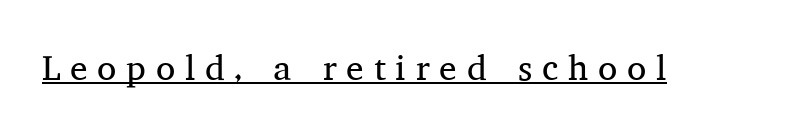
{"serif": "yes", "italic": "no", "bold": "no", "weight": "regular", "width": "normal", "stroke_contrast": "medium", "x_height": "medium", "monospaced": "no", "underline": "yes", "letter_spacing": "wide", "letter_spacing_em": 0.28, "glyph_px": 35}
